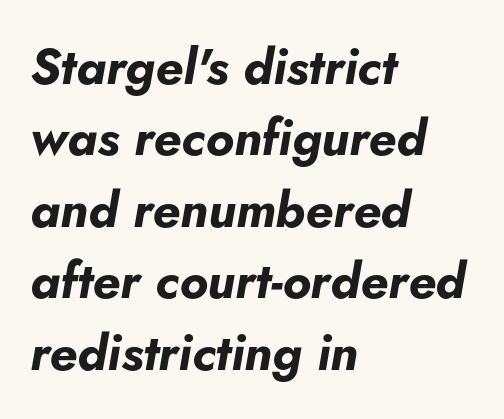
Leading matches the norm, producing a regular column. You could not count columns in this text — the font is proportionally spaced. Look at the tracking — it's just the regular setting, nothing added. Bold? Absolutely — the strokes are thick and heavy.
